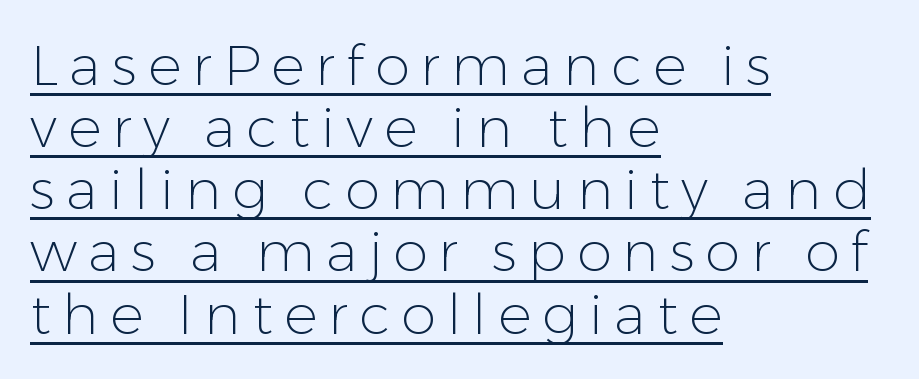
What's the leading like? Squeezed, with rows nearly overlapping. Each stroke keeps to a modest, everyday thickness or less. Honestly, the underline is the first thing you notice here. Horizontally, the lines are justified to the leading edge only. Does the type have serifs? No, each stem ends abruptly.
